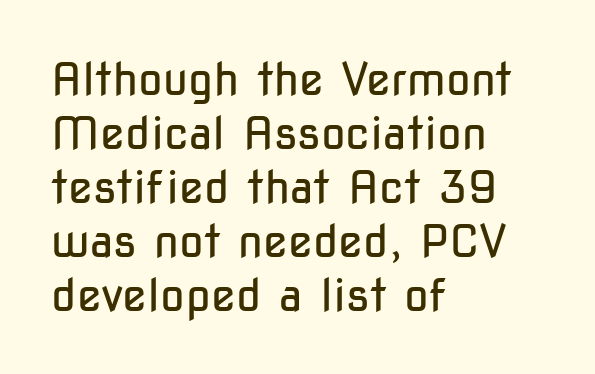
The type is set solid horizontally, with unmodified tracking. Character widths vary here, with narrow letters taking less room than wide ones. Stroke thickness stays within the range of a standard reading face or lighter. Regarding serifs, this sample does without them. The letters stand straight up with perfectly vertical stems.
